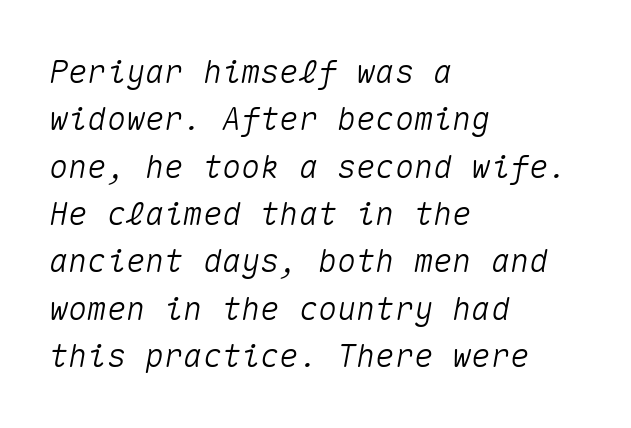
{"italic": "yes", "lean": "right", "slant_degrees": 10, "width": "normal", "stroke_contrast": "medium", "x_height": "medium", "monospaced": "yes", "underline": "no", "align": "left", "line_spacing": "normal", "line_spacing_ratio": 1.48, "letter_spacing": "normal", "letter_spacing_em": 0.0, "glyph_px": 32}
